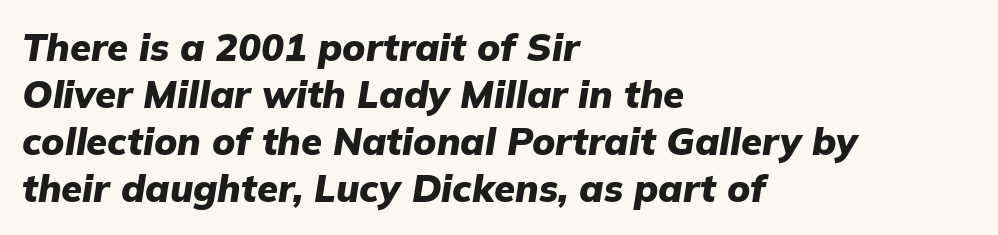
Q: Is the text bold? A: Yes.
Q: Is the text italic (slanted)? A: Yes, it leans right by about 9 degrees.
Q: Is the text underlined? A: No.
Q: How is the paragraph aligned? A: Left-aligned.
Q: Is the spacing between letters normal or unusually wide? A: Normal.
Q: Width (condensed, normal, or wide)? A: Normal.
Q: Stroke contrast? A: Low.
Q: x-height? A: Medium.
Q: Monospaced? A: No.
